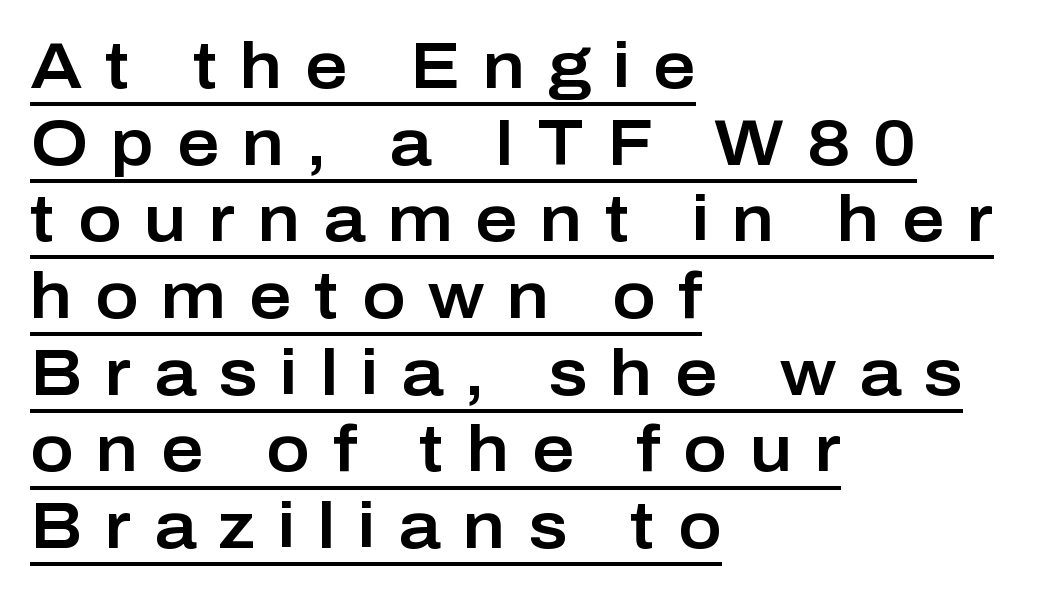
Q: Is the text italic (slanted)? A: No, it is upright.
Q: Is the typeface a serif or a sans-serif typeface? A: Sans-serif.
Q: Is the text underlined? A: Yes.
Q: How is the paragraph aligned? A: Left-aligned.
Q: Is the spacing between letters normal or unusually wide? A: Unusually wide.
Q: Width (condensed, normal, or wide)? A: Normal.
Q: Stroke contrast? A: Low.
Q: x-height? A: Medium.
Q: Monospaced? A: No.
